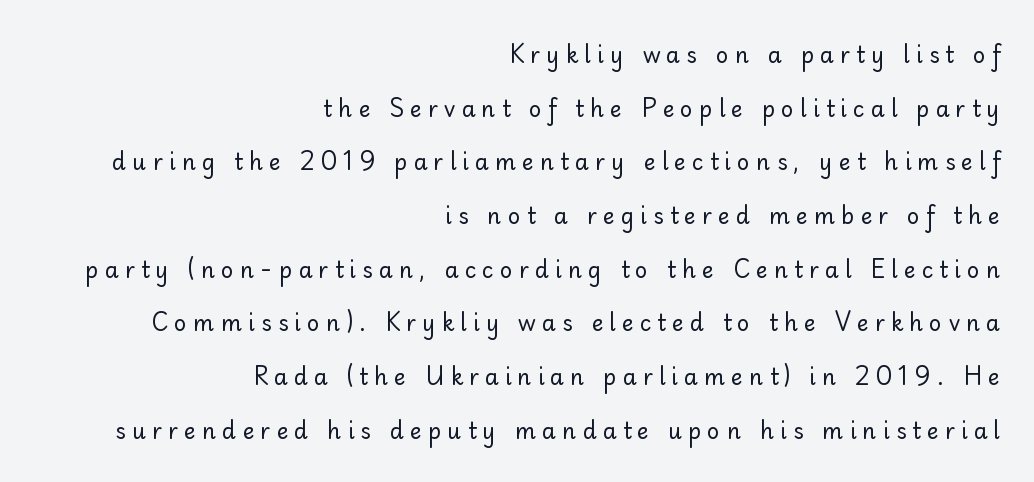
{"italic": "no", "bold": "no", "underline": "no", "align": "right", "line_spacing": "loose", "line_spacing_ratio": 2.44, "letter_spacing": "wide", "letter_spacing_em": 0.28, "glyph_px": 22}
